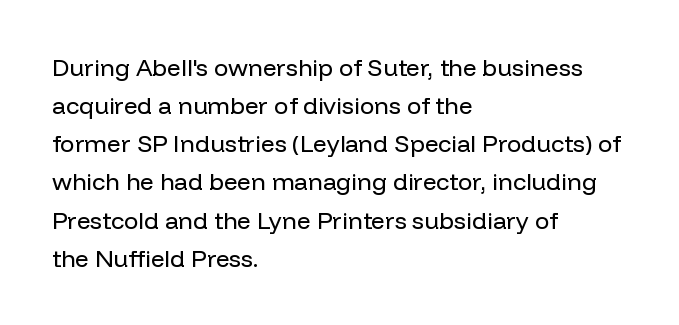
Is there much room between lines? A standard amount, neither cramped nor airy. A roman cut, with each character standing at attention. How are the letters spaced? Ordinarily, with no added tracking. This rendering features lettering with no underline. The paragraph shown leans on its left margin. The weight tops out at a normal text grade.
